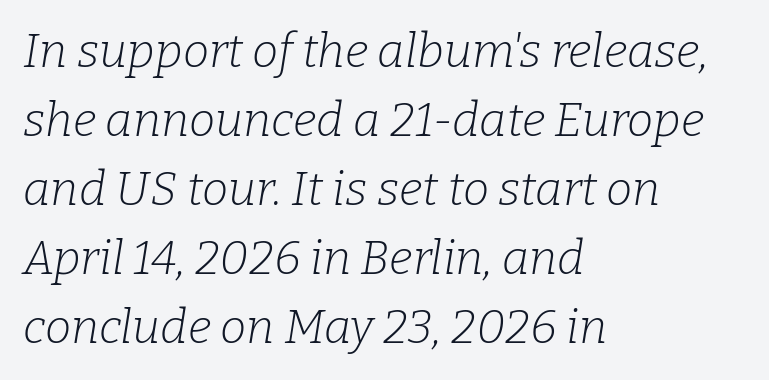
Q: Is the text bold? A: No.
Q: Is the text italic (slanted)? A: Yes, it leans right by about 9 degrees.
Q: Is the typeface a serif or a sans-serif typeface? A: Serif.
Q: Is the text underlined? A: No.
Q: How is the paragraph aligned? A: Left-aligned.
Q: Is the spacing between letters normal or unusually wide? A: Normal.
Q: Is the spacing between lines tight, normal or loose? A: Normal.
Q: Width (condensed, normal, or wide)? A: Normal.
Q: Stroke contrast? A: Low.
Q: x-height? A: Medium.
Q: Monospaced? A: No.
